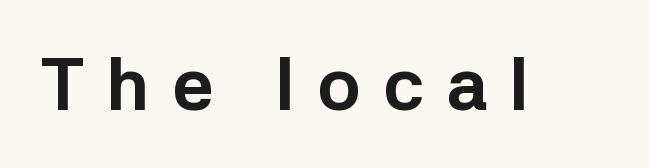
{"serif": "no", "italic": "no", "bold": "yes", "weight": "bold", "width": "normal", "stroke_contrast": "low", "x_height": "medium", "monospaced": "no", "underline": "no", "letter_spacing": "wide", "letter_spacing_em": 0.3, "glyph_px": 73}
